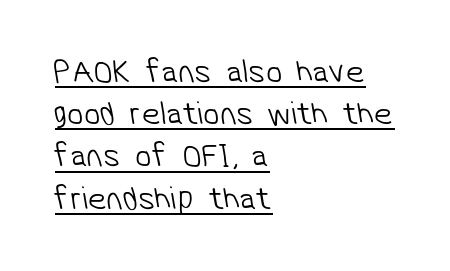
Q: Is the text bold? A: No.
Q: Is the typeface a serif or a sans-serif typeface? A: Sans-serif.
Q: Is the text underlined? A: Yes.
Q: How is the paragraph aligned? A: Left-aligned.
Q: Is the spacing between letters normal or unusually wide? A: Normal.
Q: Is the spacing between lines tight, normal or loose? A: Normal.
Q: Width (condensed, normal, or wide)? A: Normal.
Q: Stroke contrast? A: Low.
Q: x-height? A: Medium.
Q: Monospaced? A: No.
